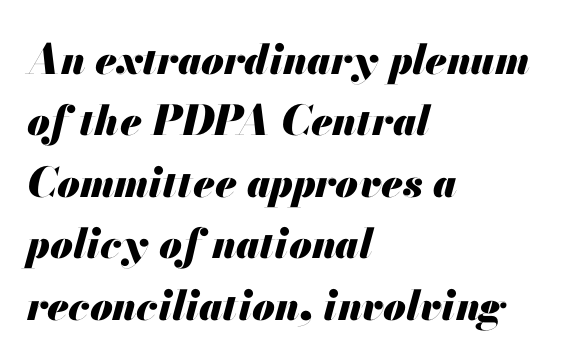
Q: Is the text bold? A: Yes.
Q: Is the text italic (slanted)? A: Yes, it leans right by about 13 degrees.
Q: Is the text underlined? A: No.
Q: How is the paragraph aligned? A: Left-aligned.
Q: Is the spacing between letters normal or unusually wide? A: Normal.
Q: Is the spacing between lines tight, normal or loose? A: Normal.
Q: Width (condensed, normal, or wide)? A: Normal.
Q: Stroke contrast? A: Medium.
Q: x-height? A: Small.
Q: Monospaced? A: No.
